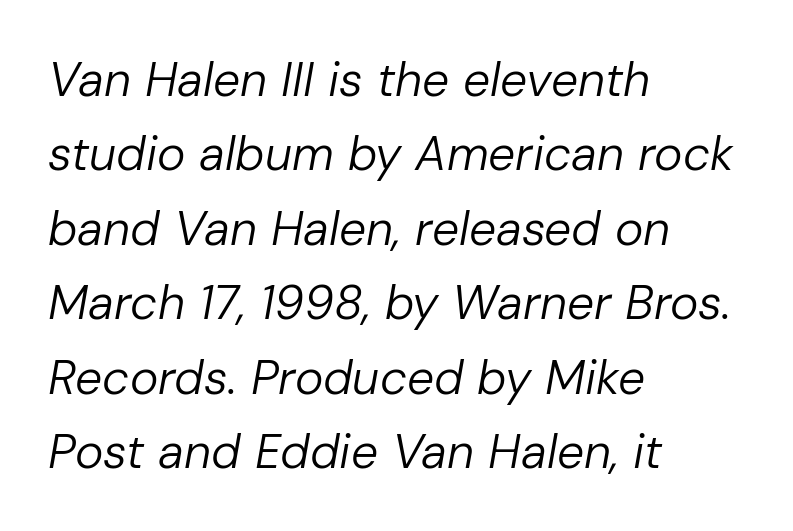
When letters slant like this, we call the style italic. Varying glyph widths throughout — classic text-font behaviour. Layout note: lines flush left. Regarding leading, the lines here are spaced in the standard way. Tracking here is standard; glyphs follow each other at the usual distance.
